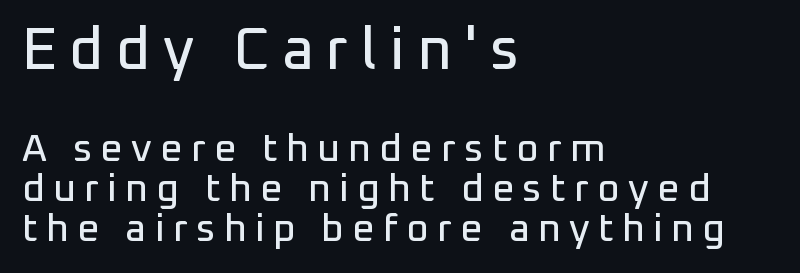
This block would grow much taller if given ordinary leading; it's compressed now. The face used here is a sans, in the tradition of grotesques and geometrics. Where is the straight margin? On the left. The passage shown is typed in a proportional face where columns would drift.
